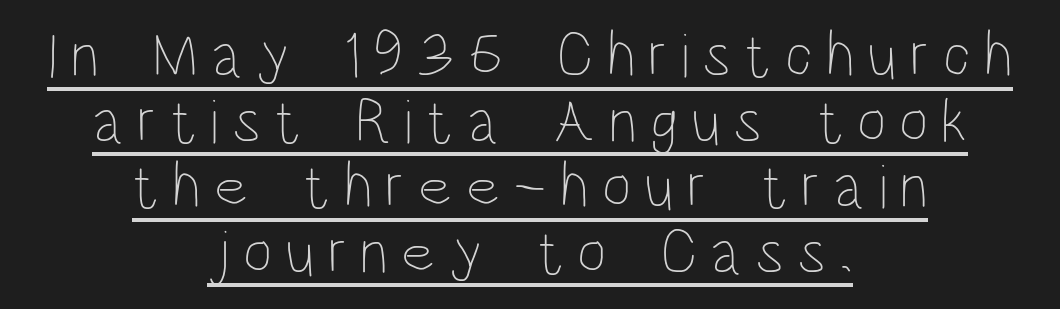
{"italic": "no", "bold": "no", "weight": "thin", "width": "condensed", "stroke_contrast": "low", "x_height": "large", "monospaced": "no", "underline": "yes", "align": "center", "line_spacing": "tight", "line_spacing_ratio": 1.04, "letter_spacing": "wide", "letter_spacing_em": 0.21, "glyph_px": 63}
